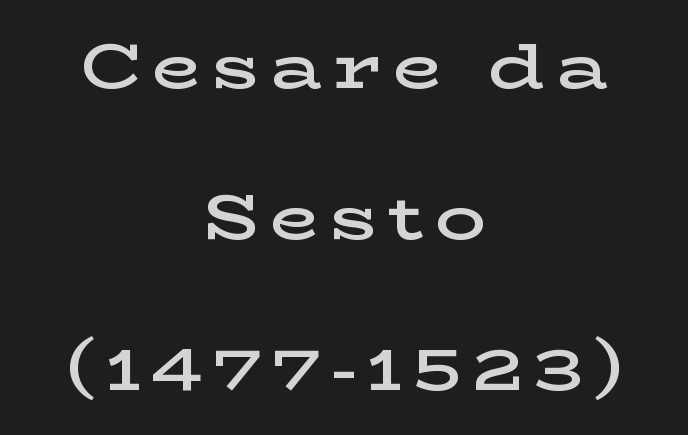
A semibold gives these letters moderate extra thickness, short of bold. These lines stack symmetrically, like a column narrowing and widening about its center. Does the leading feel generous? Absolutely, it's lavish. The designer went with a serif here, giving each stem small feet.
